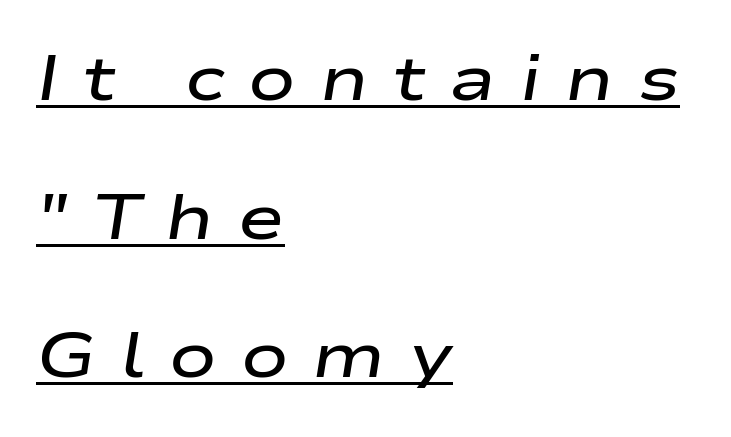
The image shows 63 px semibold, wide type, italic (leaning right); set left-aligned, loose line spacing (2.2x), unusually wide letter spacing (+0.38 em), underlined; low stroke contrast and a medium x-height.
